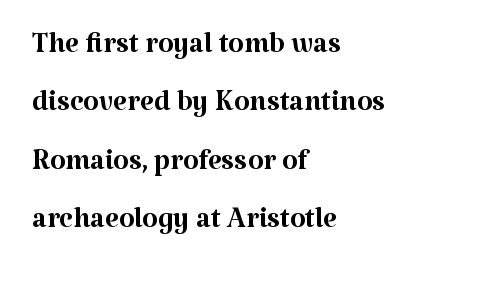
All the whitespace from short lines collects on the right. Line spacing here is normal. Is this a fixed-width face? No — the glyphs have proportional, varying widths. You can tell from the footed stems that serif type was used.
